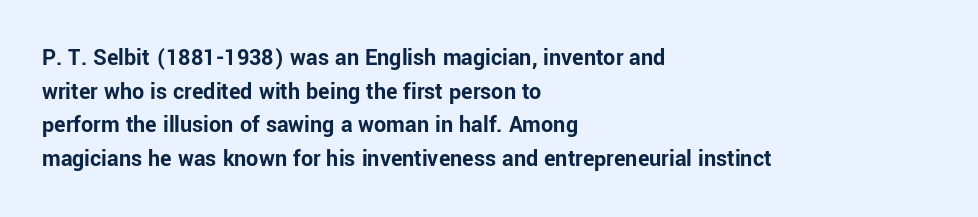
The image shows 24 px bold type, upright; set left-aligned, normal line spacing (1.4x), normal letter spacing, not underlined.
